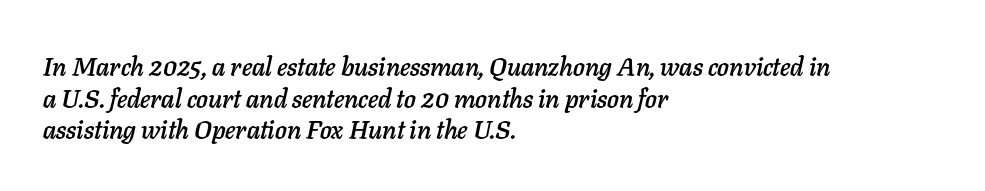
Q: Is the text italic (slanted)? A: Yes, it leans right by about 11 degrees.
Q: Is the text underlined? A: No.
Q: How is the paragraph aligned? A: Left-aligned.
Q: Is the spacing between letters normal or unusually wide? A: Normal.
